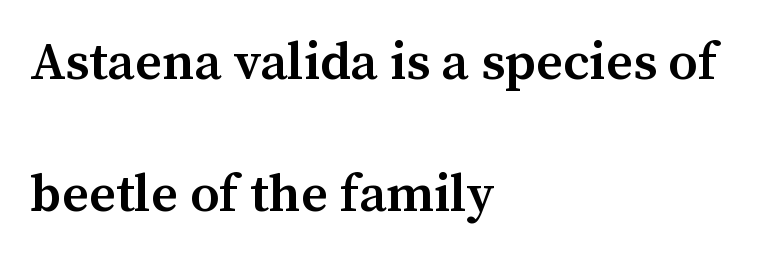
The image shows 53 px semibold serif type, upright; set left-aligned, loose line spacing (2.49x), normal letter spacing, not underlined; medium stroke contrast and a medium x-height.
